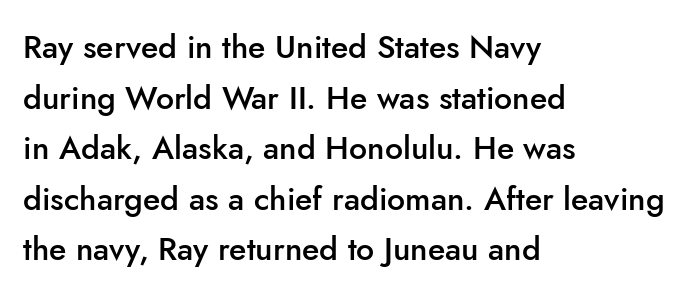
Q: Is the text bold? A: Semi-bold.
Q: Is the text italic (slanted)? A: No, it is upright.
Q: Is the typeface a serif or a sans-serif typeface? A: Sans-serif.
Q: Is the text underlined? A: No.
Q: How is the paragraph aligned? A: Left-aligned.
Q: Is the spacing between letters normal or unusually wide? A: Normal.
Q: Is the spacing between lines tight, normal or loose? A: Normal.
Q: Width (condensed, normal, or wide)? A: Normal.
Q: Stroke contrast? A: Low.
Q: x-height? A: Small.
Q: Monospaced? A: No.
